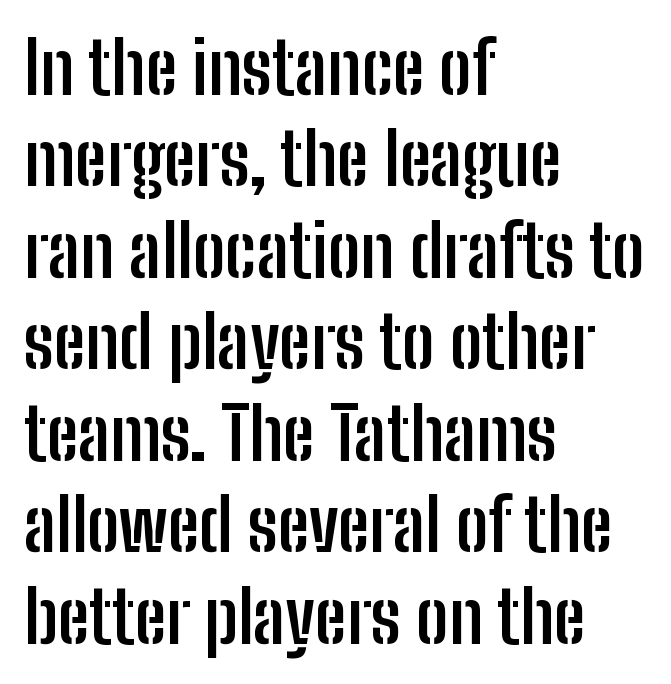
Q: Is the text bold? A: Yes.
Q: Is the text italic (slanted)? A: No, it is upright.
Q: Is the typeface a serif or a sans-serif typeface? A: Sans-serif.
Q: Is the text underlined? A: No.
Q: How is the paragraph aligned? A: Left-aligned.
Q: Is the spacing between letters normal or unusually wide? A: Normal.
Q: Is the spacing between lines tight, normal or loose? A: Normal.
Q: Width (condensed, normal, or wide)? A: Condensed.
Q: Stroke contrast? A: Low.
Q: x-height? A: Medium.
Q: Monospaced? A: No.
